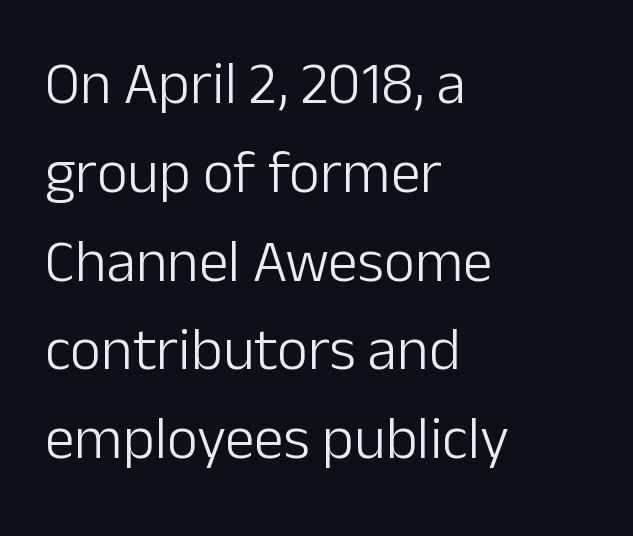
{"serif": "no", "italic": "no", "bold": "no", "weight": "light", "width": "normal", "stroke_contrast": "low", "x_height": "medium", "monospaced": "no", "underline": "no", "align": "left", "line_spacing": "normal", "line_spacing_ratio": 1.48, "letter_spacing": "normal", "letter_spacing_em": 0.0, "glyph_px": 60}
